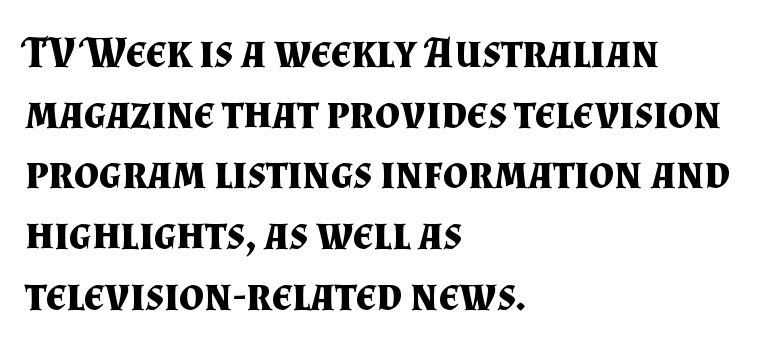
The image shows 44 px bold serif type, upright; set left-aligned, normal line spacing (1.38x), normal letter spacing, not underlined; medium stroke contrast and a small x-height.
